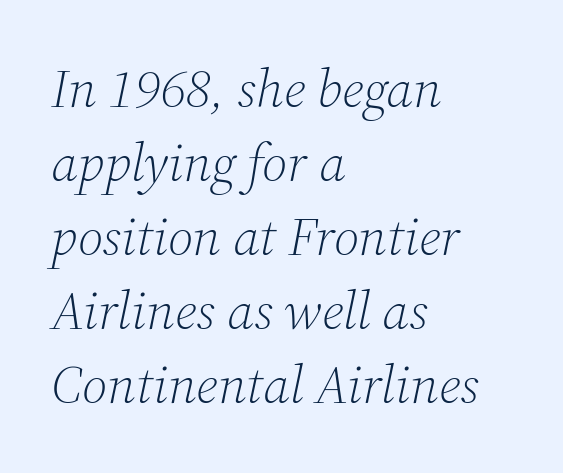
These lines sit exactly where default settings would place them. In terms of letterspacing, this is plain default setting. The ragged edge is on the right, which tells us the setting is flush left. Descenders hang freely into open space.
